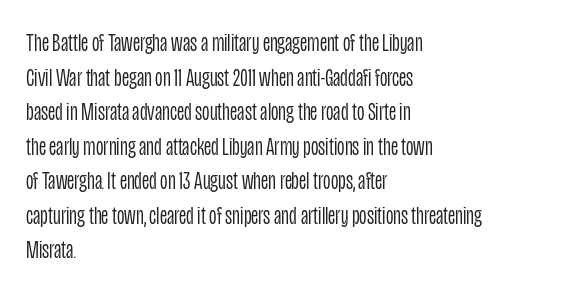
The image shows 26 px text type, upright; set left-aligned, normal line spacing (1.33x), normal letter spacing, not underlined.
